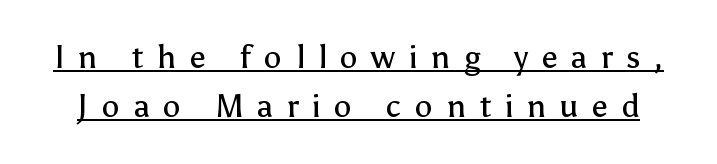
The face used here is rendered with a markedly widened letterfit. Honestly, the row spacing looks completely unremarkable. This sample uses a sans-serif face. Is there any slant? The stems are plumb. Has an underline been added? It has. The face used here is proportionally spaced, like ordinary book or web type.
